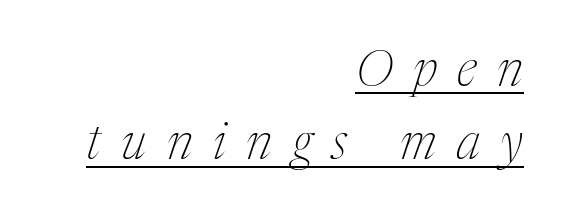
Q: Is the text bold? A: No.
Q: Is the text italic (slanted)? A: Yes, it leans right by about 17 degrees.
Q: Is the typeface a serif or a sans-serif typeface? A: Serif.
Q: Is the text underlined? A: Yes.
Q: How is the paragraph aligned? A: Right-aligned.
Q: Is the spacing between letters normal or unusually wide? A: Unusually wide.
Q: Is the spacing between lines tight, normal or loose? A: Normal.
Q: Width (condensed, normal, or wide)? A: Condensed.
Q: Stroke contrast? A: Medium.
Q: x-height? A: Medium.
Q: Monospaced? A: No.
